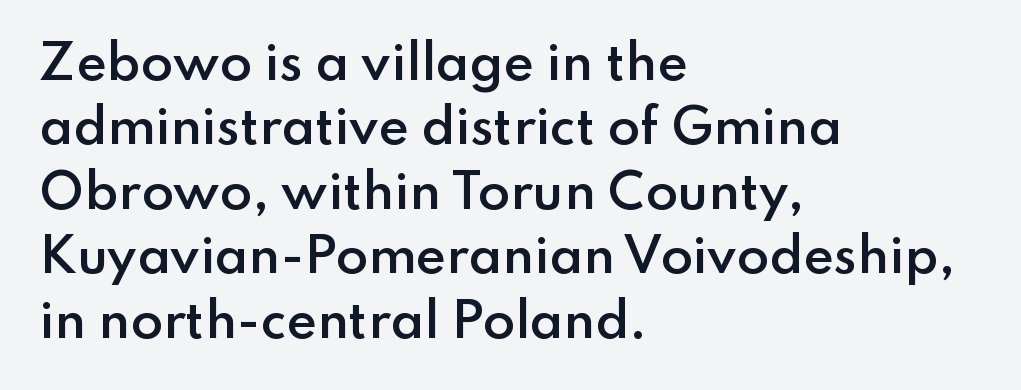
Q: Is the text bold? A: Semi-bold.
Q: Is the text italic (slanted)? A: No, it is upright.
Q: Is the typeface a serif or a sans-serif typeface? A: Sans-serif.
Q: Is the text underlined? A: No.
Q: How is the paragraph aligned? A: Left-aligned.
Q: Is the spacing between letters normal or unusually wide? A: Normal.
Q: Is the spacing between lines tight, normal or loose? A: Normal.
Q: Width (condensed, normal, or wide)? A: Normal.
Q: Stroke contrast? A: Low.
Q: x-height? A: Small.
Q: Monospaced? A: No.
